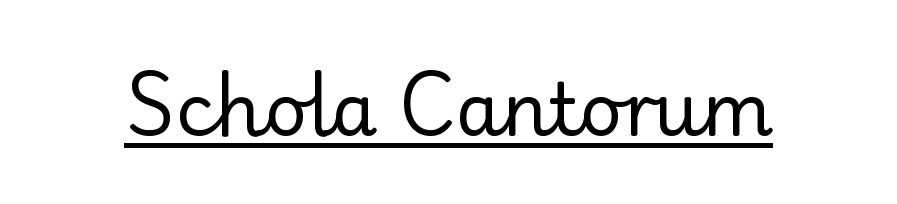
The image shows 73 px regular-weight serif type, upright; set normal letter spacing, underlined; low stroke contrast and a small x-height.
